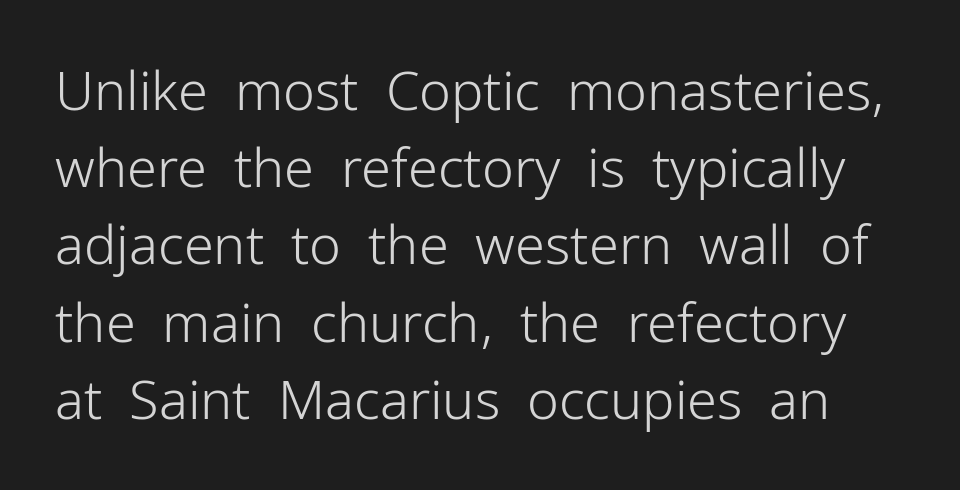
Q: Is the text bold? A: No.
Q: Is the text italic (slanted)? A: No, it is upright.
Q: Is the typeface a serif or a sans-serif typeface? A: Sans-serif.
Q: Is the text underlined? A: No.
Q: Is the spacing between letters normal or unusually wide? A: Normal.
Q: Is the spacing between lines tight, normal or loose? A: Normal.
Q: Width (condensed, normal, or wide)? A: Normal.
Q: Stroke contrast? A: Low.
Q: x-height? A: Medium.
Q: Monospaced? A: No.
